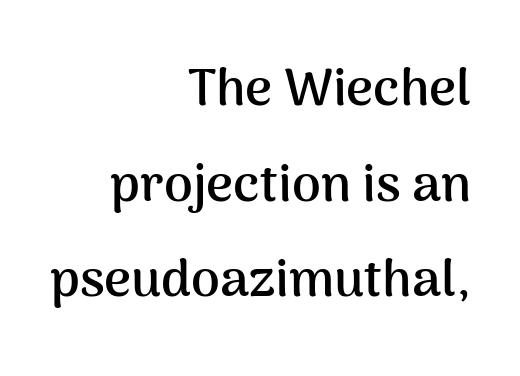
A flush-right, rag-left setting is used for this passage. Glance below the letters and you will spot only blank space. Is there any slant? The stems are plumb. Each letter keeps its own natural width here, so spacing adapts to shape. The letters are bold, with thick, heavy strokes.
